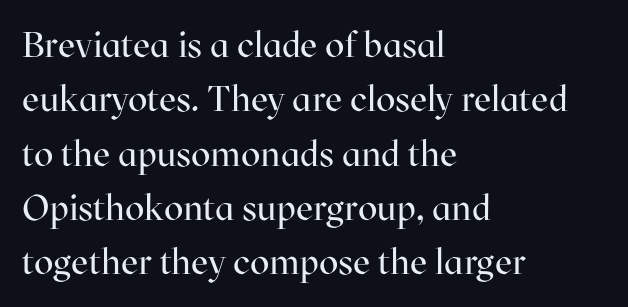
The image shows 36 px regular-weight serif type, upright; set left-aligned, normal line spacing (1.51x), normal letter spacing, not underlined; high stroke contrast and a medium x-height.
